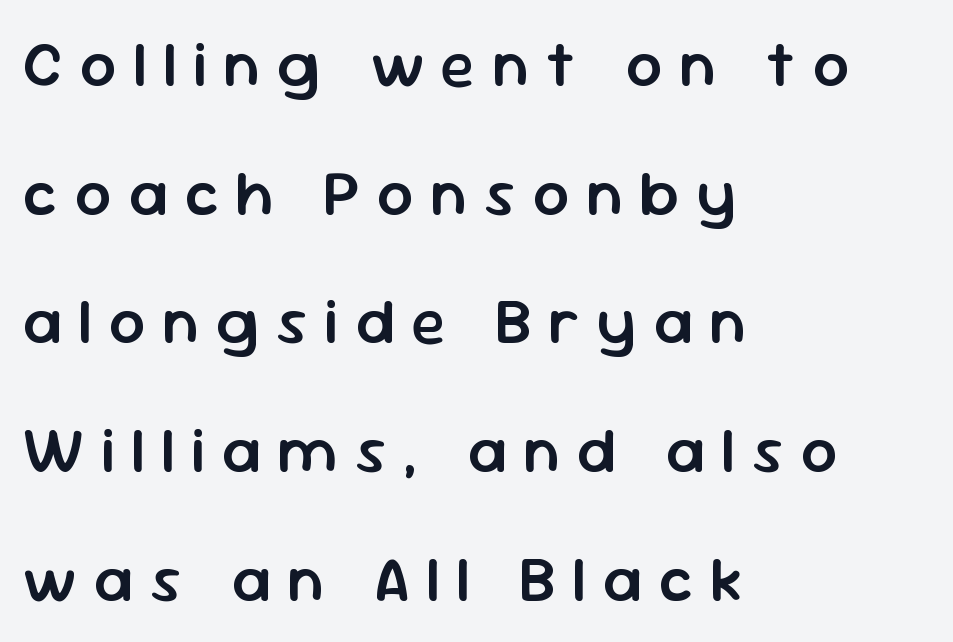
The image shows 64 px semibold sans-serif type, upright; set left-aligned, loose line spacing (2.01x), unusually wide letter spacing (+0.26 em), not underlined; low stroke contrast and a medium x-height.
